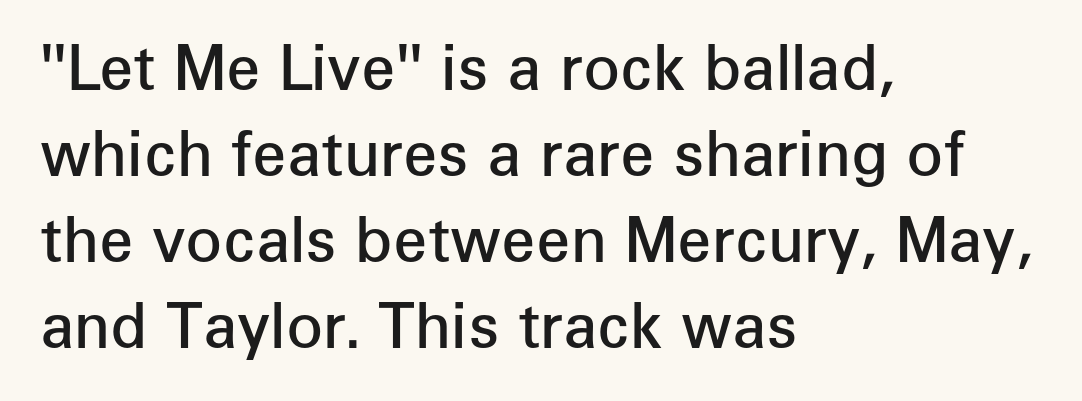
The image shows 61 px semibold sans-serif type, upright; set left-aligned, normal line spacing (1.41x), normal letter spacing, not underlined; low stroke contrast and a medium x-height.
